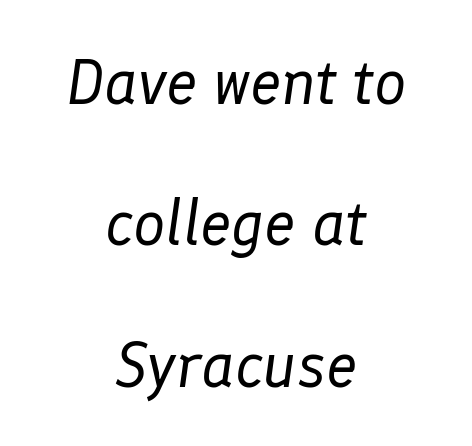
Q: Is the text bold? A: No.
Q: Is the text italic (slanted)? A: Yes, it leans right by about 8 degrees.
Q: Is the text underlined? A: No.
Q: How is the paragraph aligned? A: Centered.
Q: Is the spacing between letters normal or unusually wide? A: Normal.
Q: Is the spacing between lines tight, normal or loose? A: Loose.
Q: Width (condensed, normal, or wide)? A: Normal.
Q: Stroke contrast? A: Low.
Q: x-height? A: Medium.
Q: Monospaced? A: No.
